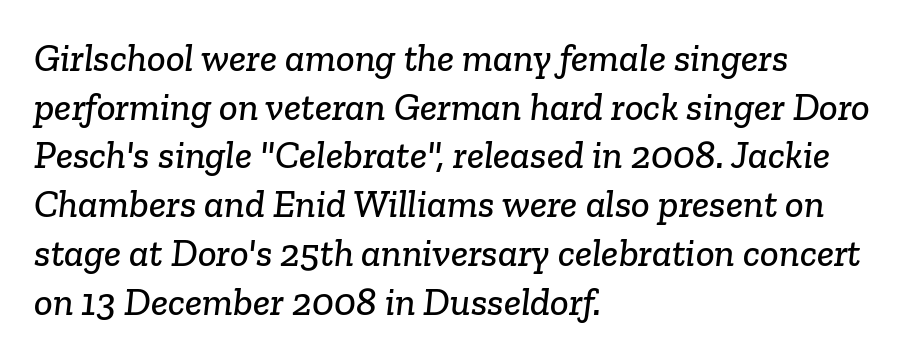
Spacing verdict: proportional, widths tailored to each character. What stands out about the letter spacing? Nothing — it is the standard amount. The designer went with a serif here, giving each stem small feet. All the whitespace from short lines collects on the right.
